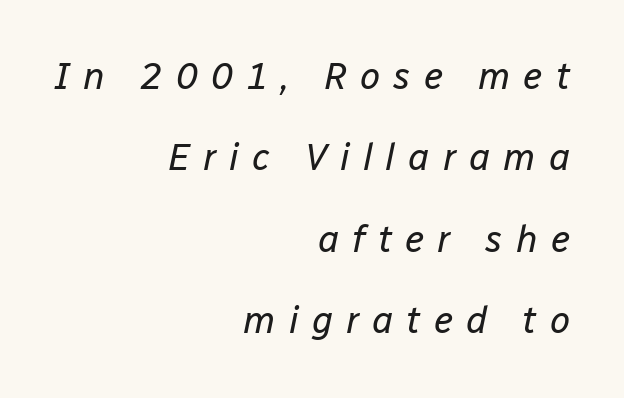
The image shows 37 px regular-weight type, italic (leaning right); set right-aligned, loose line spacing (2.2x), unusually wide letter spacing (+0.35 em), not underlined; low stroke contrast and a medium x-height.
